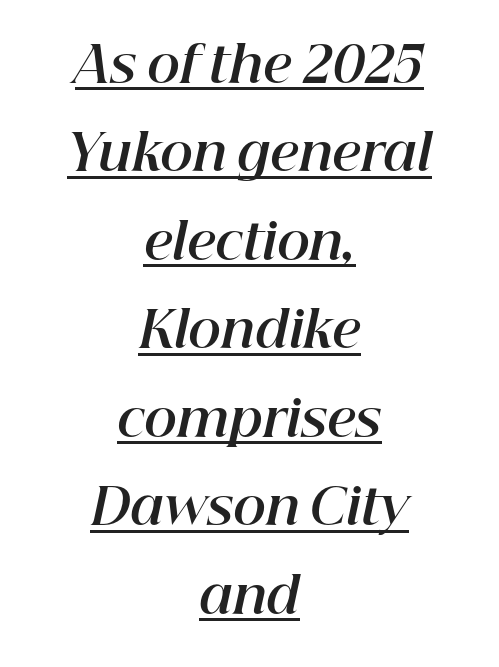
The image shows 50 px bold type, italic (leaning right); set centered, line spacing 1.77x, normal letter spacing, underlined; high stroke contrast and a medium x-height.
